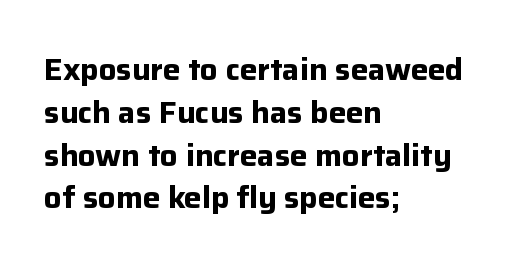
{"serif": "no", "italic": "no", "bold": "yes", "weight": "bold", "width": "normal", "stroke_contrast": "low", "x_height": "medium", "monospaced": "no", "underline": "no", "align": "left", "line_spacing": "normal", "line_spacing_ratio": 1.38, "letter_spacing": "normal", "letter_spacing_em": 0.0, "glyph_px": 31}
